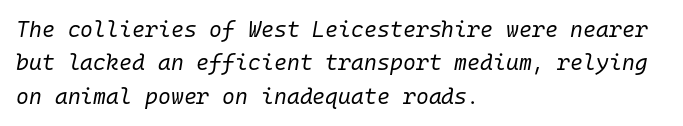
The strokes are not fattened; the text isn't bold. A typesetter would call this zero additional tracking. The area under the type is left untouched. Baseline-to-baseline distance is the conventional proportion of letter height.
